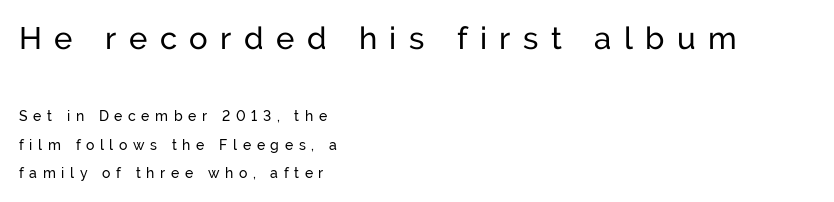
{"serif": "no", "italic": "no", "width": "normal", "stroke_contrast": "low", "x_height": "medium", "monospaced": "no", "underline": "no", "align": "left", "line_spacing": "loose", "line_spacing_ratio": 2.04, "letter_spacing": "wide", "letter_spacing_em": 0.4, "larger_block": "first", "size_ratio": 2.21, "glyph_px": 31}
